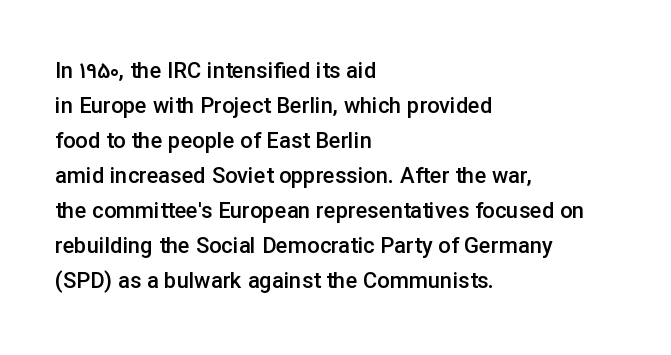
The image shows 22 px text type, upright; set left-aligned, normal line spacing (1.59x), normal letter spacing, not underlined.
